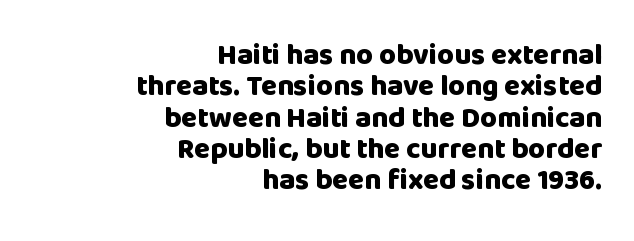
{"serif": "no", "italic": "no", "bold": "yes", "weight": "heavy", "width": "normal", "stroke_contrast": "low", "x_height": "large", "monospaced": "no", "underline": "no", "align": "right", "line_spacing": "tight", "line_spacing_ratio": 1.08, "letter_spacing": "normal", "letter_spacing_em": 0.0, "glyph_px": 29}
